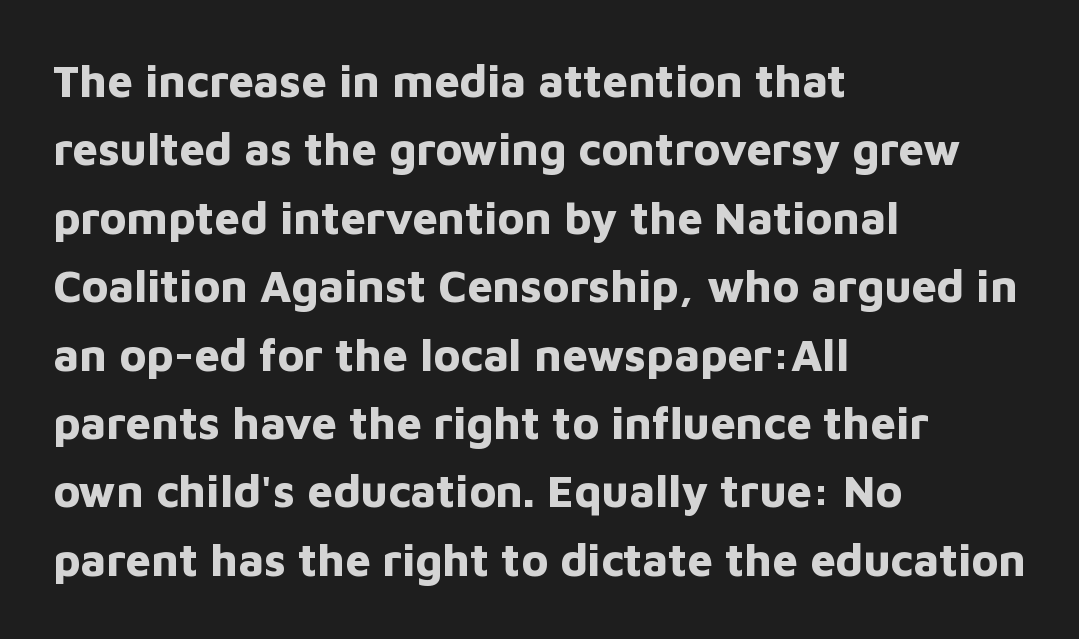
{"serif": "no", "italic": "no", "bold": "yes", "weight": "bold", "width": "normal", "stroke_contrast": "low", "x_height": "medium", "monospaced": "no", "underline": "no", "align": "left", "line_spacing": "normal", "line_spacing_ratio": 1.52, "letter_spacing": "normal", "letter_spacing_em": 0.0, "glyph_px": 45}
